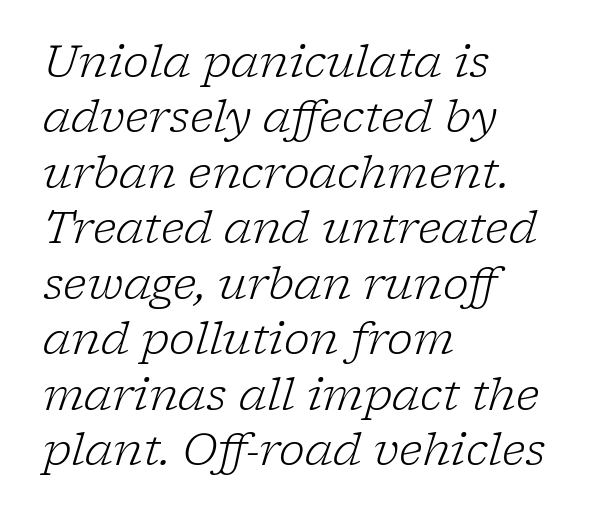
Q: Is the text bold? A: No.
Q: Is the text italic (slanted)? A: Yes, it leans right by about 17 degrees.
Q: Is the typeface a serif or a sans-serif typeface? A: Serif.
Q: Is the text underlined? A: No.
Q: How is the paragraph aligned? A: Left-aligned.
Q: Is the spacing between letters normal or unusually wide? A: Normal.
Q: Is the spacing between lines tight, normal or loose? A: Normal.
Q: Width (condensed, normal, or wide)? A: Normal.
Q: Stroke contrast? A: Low.
Q: x-height? A: Medium.
Q: Monospaced? A: No.
